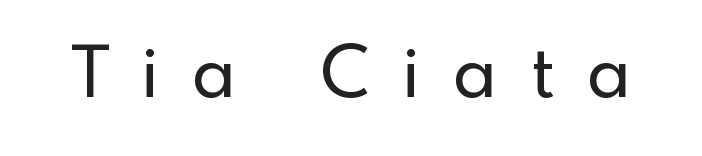
{"serif": "no", "italic": "no", "width": "normal", "x_height": "small", "monospaced": "no", "underline": "no", "letter_spacing": "wide", "letter_spacing_em": 0.48, "glyph_px": 70}
